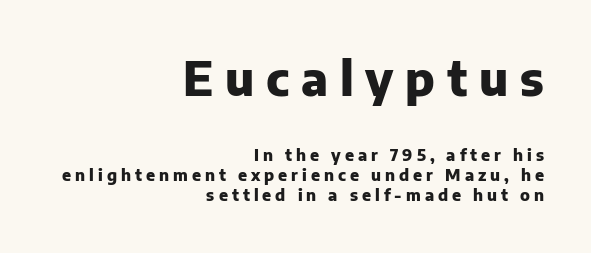
{"serif": "no", "italic": "no", "bold": "yes", "weight": "heavy", "width": "normal", "stroke_contrast": "low", "x_height": "medium", "monospaced": "no", "underline": "no", "align": "right", "line_spacing": "normal", "line_spacing_ratio": 1.26, "letter_spacing": "wide", "letter_spacing_em": 0.25, "larger_block": "first", "size_ratio": 2.94, "glyph_px": 47}
